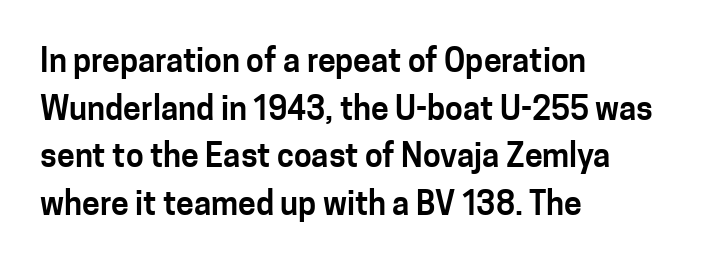
{"serif": "no", "italic": "no", "width": "normal", "stroke_contrast": "low", "x_height": "medium", "monospaced": "no", "underline": "no", "align": "left", "line_spacing": "normal", "line_spacing_ratio": 1.49, "letter_spacing": "normal", "letter_spacing_em": 0.0, "glyph_px": 32}
